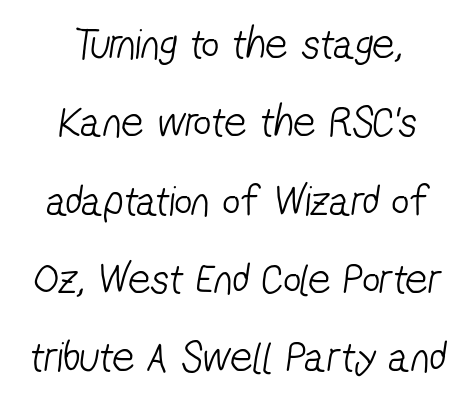
The image shows 44 px light, condensed sans-serif type; set centered, line spacing 1.78x, normal letter spacing, not underlined; low stroke contrast and a medium x-height.
